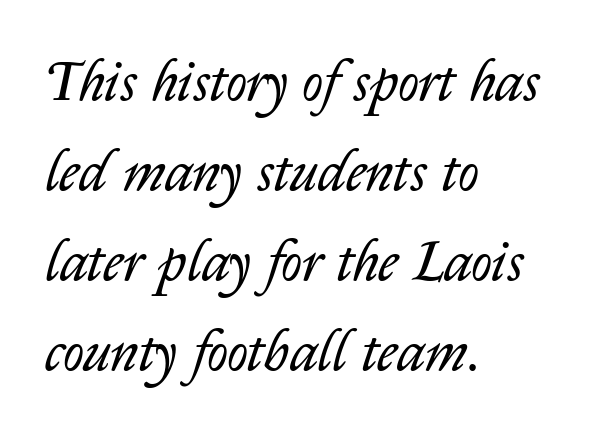
{"italic": "yes", "lean": "right", "slant_degrees": 14, "bold": "no", "weight": "regular", "width": "normal", "stroke_contrast": "low", "x_height": "medium", "monospaced": "no", "underline": "no", "align": "left", "line_spacing": "normal", "line_spacing_ratio": 1.58, "letter_spacing": "normal", "letter_spacing_em": 0.0, "glyph_px": 57}
